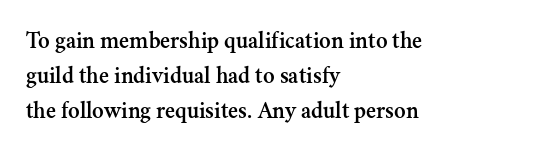
The image shows 24 px text type, upright; set left-aligned, normal line spacing (1.46x), normal letter spacing, not underlined.
